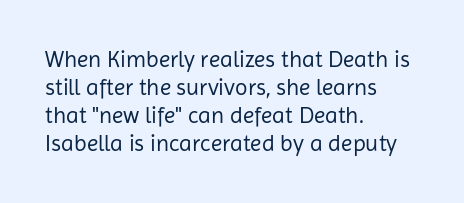
Every stem runs plumb, perpendicular to the baseline. Layout note: lines flush left. Decoration check: the copy has no underline. Short note: letters normally spaced.
